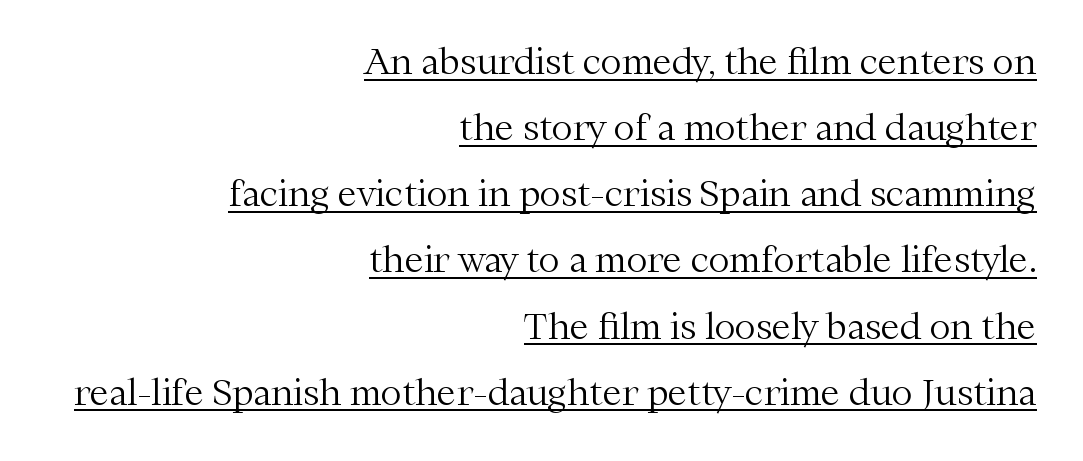
Q: Is the text bold? A: No.
Q: Is the text italic (slanted)? A: No, it is upright.
Q: Is the typeface a serif or a sans-serif typeface? A: Serif.
Q: Is the text underlined? A: Yes.
Q: How is the paragraph aligned? A: Right-aligned.
Q: Is the spacing between letters normal or unusually wide? A: Normal.
Q: Width (condensed, normal, or wide)? A: Normal.
Q: Stroke contrast? A: Medium.
Q: x-height? A: Medium.
Q: Monospaced? A: No.
